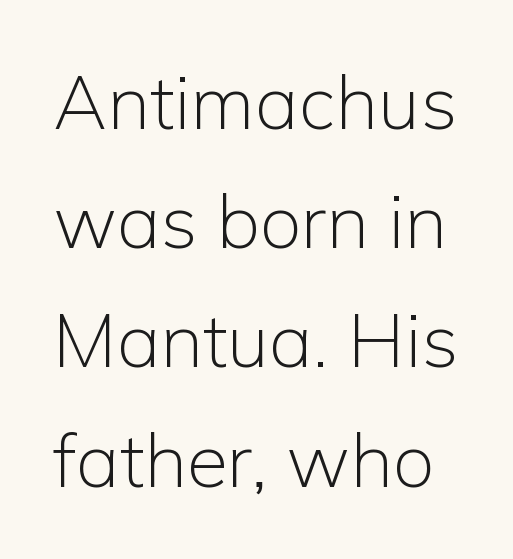
Q: Is the text bold? A: No.
Q: Is the text italic (slanted)? A: No, it is upright.
Q: Is the typeface a serif or a sans-serif typeface? A: Sans-serif.
Q: Is the text underlined? A: No.
Q: Is the spacing between letters normal or unusually wide? A: Normal.
Q: Is the spacing between lines tight, normal or loose? A: Normal.
Q: Width (condensed, normal, or wide)? A: Normal.
Q: Stroke contrast? A: Low.
Q: x-height? A: Medium.
Q: Monospaced? A: No.
